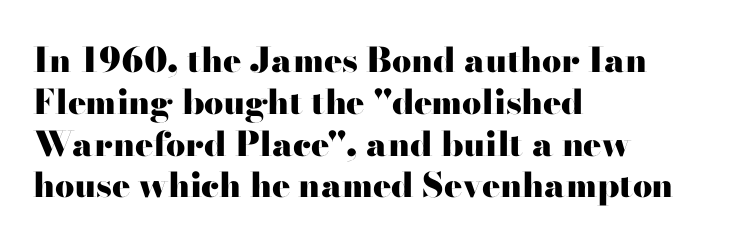
Q: Is the text bold? A: Yes.
Q: Is the text italic (slanted)? A: No, it is upright.
Q: Is the typeface a serif or a sans-serif typeface? A: Serif.
Q: Is the text underlined? A: No.
Q: How is the paragraph aligned? A: Left-aligned.
Q: Is the spacing between letters normal or unusually wide? A: Normal.
Q: Width (condensed, normal, or wide)? A: Wide.
Q: Stroke contrast? A: High.
Q: x-height? A: Small.
Q: Monospaced? A: No.
